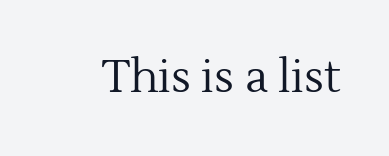
Q: Is the text bold? A: No.
Q: Is the text italic (slanted)? A: No, it is upright.
Q: Is the typeface a serif or a sans-serif typeface? A: Serif.
Q: Is the text underlined? A: No.
Q: Is the spacing between letters normal or unusually wide? A: Normal.
Q: Width (condensed, normal, or wide)? A: Normal.
Q: x-height? A: Medium.
Q: Monospaced? A: No.
